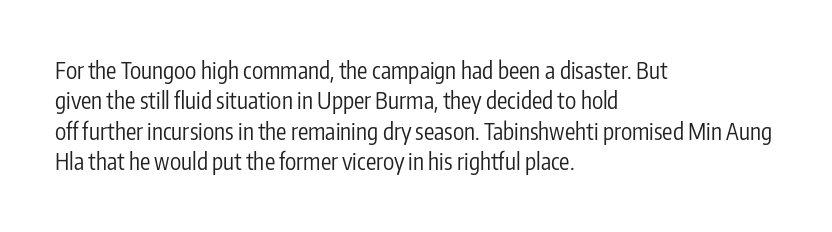
{"italic": "no", "bold": "no", "underline": "no", "align": "left", "line_spacing": "normal", "line_spacing_ratio": 1.32, "letter_spacing": "normal", "letter_spacing_em": 0.0, "glyph_px": 23}
